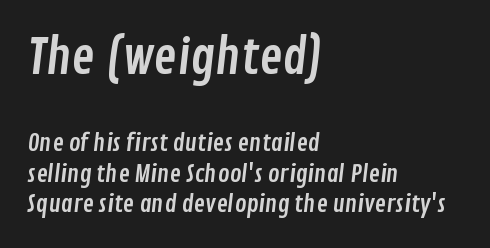
In terms of letterform style, serifs are entirely absent. Evenly set lines give the paragraph a standard silhouette. The space beneath each line is pristine and unruled. Whoever set this made the first block the dominant, larger element. If you drew a ruler down the left edge, every line would touch it. Looks like regular typesetting: each glyph gets only the width it needs.
